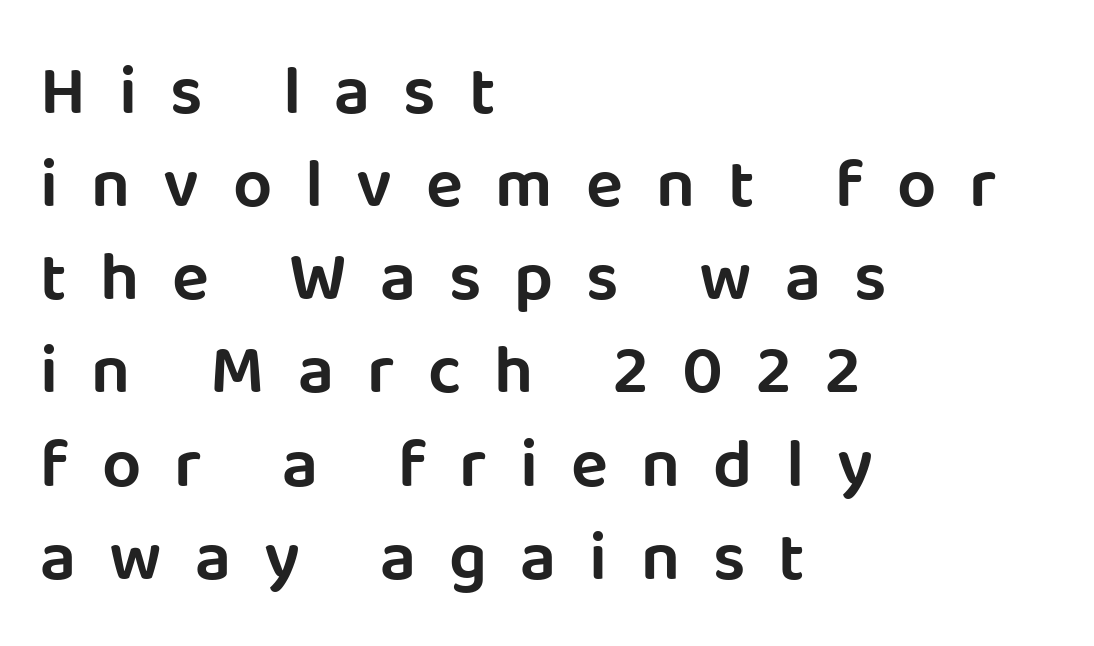
Rows of type keep a routine distance in the vertical direction. The line texture is sparse and dotted thanks to wide tracking. Classification — sans serif. It's the straight-up-and-down kind of type.
